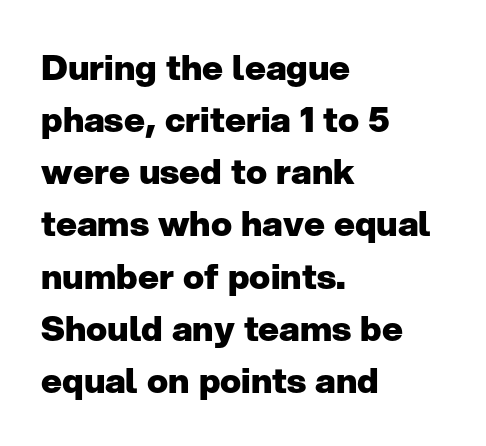
The image shows 35 px heavy sans-serif type, upright; set left-aligned, normal line spacing (1.49x), normal letter spacing, not underlined; low stroke contrast and a medium x-height.
